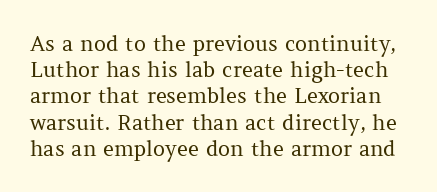
This reads as an unemphasized weight, regular at the heaviest. The letterforms sit shoulder to shoulder at normal distance. The string is rendered with underlining switched off. This sample uses an upright cut, with every glyph sitting square on the baseline. Reading down the column, the eye jumps a familiar distance to each next line.
